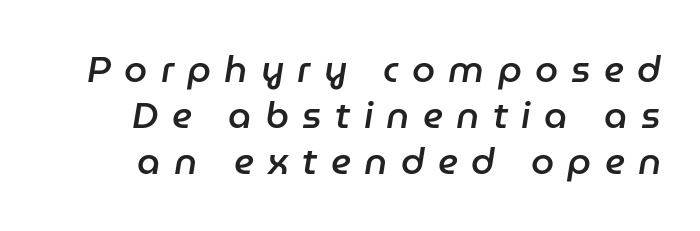
The tracking reads as deliberately expanded to a designer's eye. Students, this is semibold: more ink than regular, less than bold. The glyphs look as if they've been sheared to an angle. The words here are not underlined. You could not count columns in this text — the font is proportionally spaced. Interline gaps are of average width in this sample.
